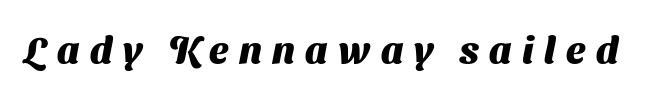
Q: Is the text bold? A: Yes.
Q: Is the typeface a serif or a sans-serif typeface? A: Sans-serif.
Q: Is the text underlined? A: No.
Q: Is the spacing between letters normal or unusually wide? A: Unusually wide.
Q: Width (condensed, normal, or wide)? A: Normal.
Q: Stroke contrast? A: Medium.
Q: x-height? A: Medium.
Q: Monospaced? A: No.
